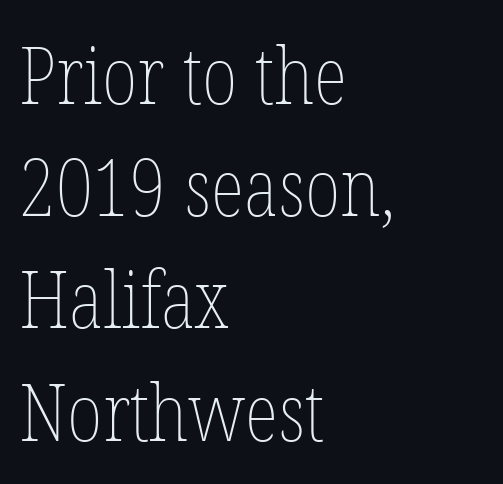
{"italic": "no", "bold": "no", "weight": "thin", "width": "condensed", "stroke_contrast": "low", "x_height": "medium", "monospaced": "no", "underline": "no", "align": "left", "line_spacing": "normal", "line_spacing_ratio": 1.42, "letter_spacing": "normal", "letter_spacing_em": 0.0, "glyph_px": 79}
